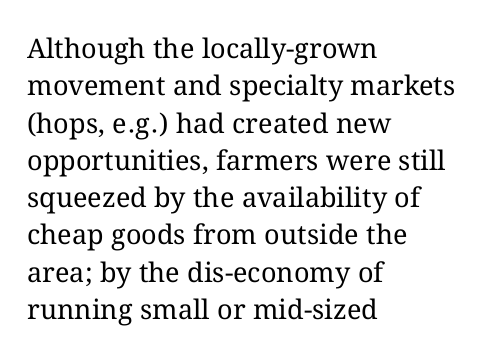
{"italic": "no", "bold": "no", "underline": "no", "align": "left", "line_spacing": "normal", "line_spacing_ratio": 1.38, "letter_spacing": "normal", "letter_spacing_em": 0.0, "glyph_px": 27}
